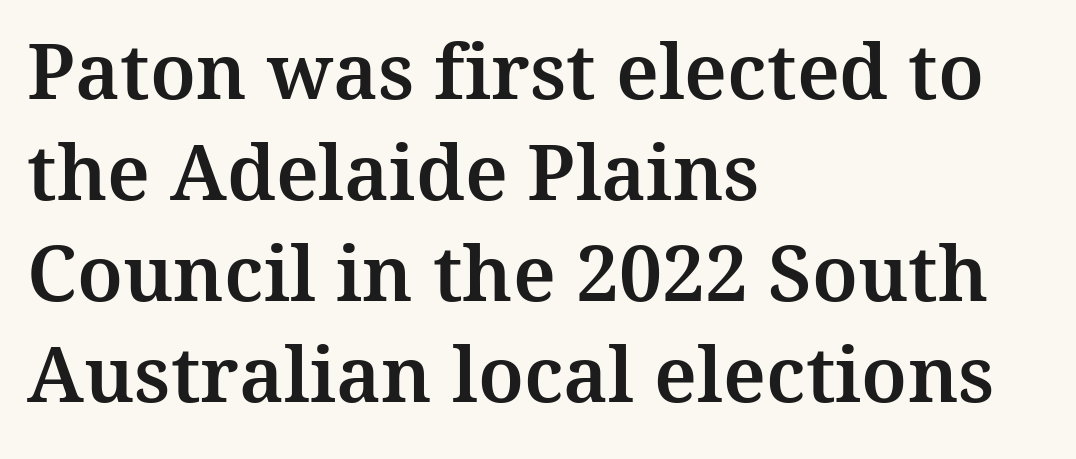
{"serif": "yes", "italic": "no", "width": "normal", "stroke_contrast": "medium", "x_height": "medium", "monospaced": "no", "underline": "no", "align": "left", "line_spacing": "normal", "line_spacing_ratio": 1.31, "letter_spacing": "normal", "letter_spacing_em": 0.0, "glyph_px": 77}
